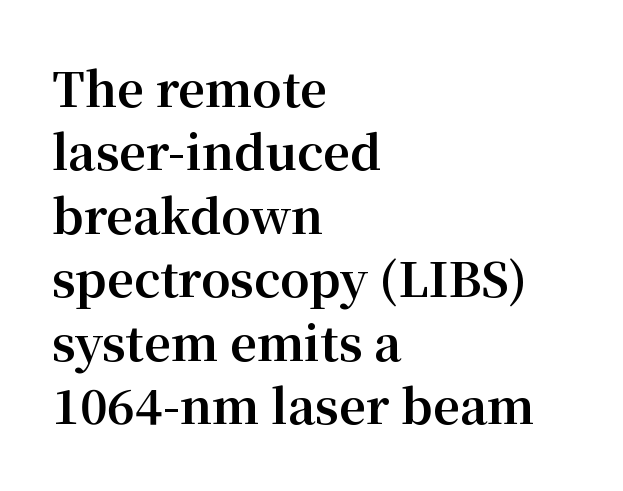
One-word summary of the alignment: left. Ordinary non-slanted type is in use. The leading is moderate, giving the passage an even texture. Notice how thick the strokes are: this is what a full bold looks like. Looks like regular typesetting: each glyph gets only the width it needs.
